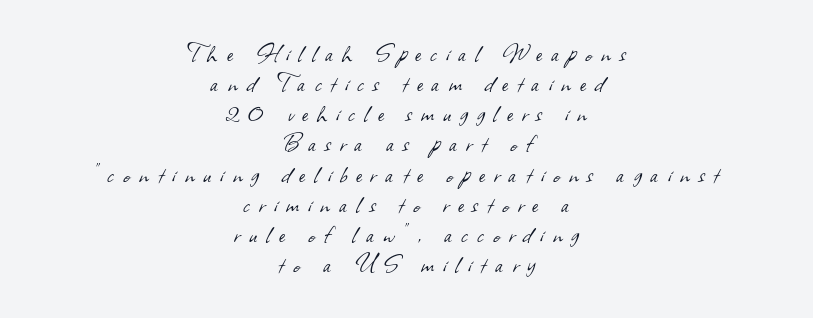
Q: Is the text bold? A: No.
Q: Is the typeface a serif or a sans-serif typeface? A: Sans-serif.
Q: Is the text underlined? A: No.
Q: How is the paragraph aligned? A: Centered.
Q: Is the spacing between letters normal or unusually wide? A: Unusually wide.
Q: Is the spacing between lines tight, normal or loose? A: Tight.
Q: Width (condensed, normal, or wide)? A: Normal.
Q: Stroke contrast? A: Low.
Q: x-height? A: Small.
Q: Monospaced? A: No.
